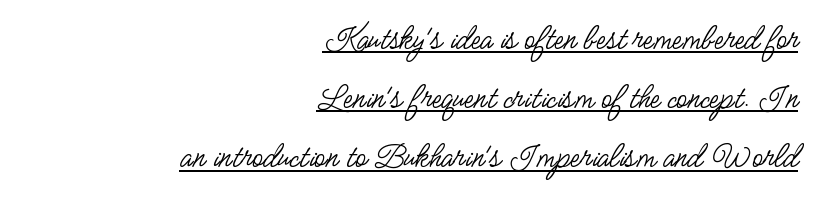
The image shows 35 px regular-weight, condensed sans-serif type; set right-aligned, normal line spacing (1.69x), normal letter spacing, underlined; low stroke contrast and a small x-height.
